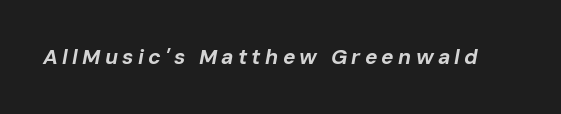
Q: Is the text bold? A: Yes.
Q: Is the text italic (slanted)? A: Yes, it leans right by about 10 degrees.
Q: Is the text underlined? A: No.
Q: Is the spacing between letters normal or unusually wide? A: Unusually wide.
